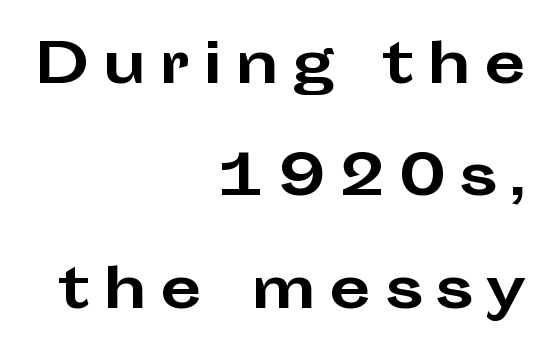
{"serif": "no", "italic": "no", "bold": "yes", "weight": "bold", "width": "wide", "stroke_contrast": "low", "x_height": "medium", "monospaced": "no", "underline": "no", "align": "right", "line_spacing": "loose", "line_spacing_ratio": 2.08, "letter_spacing": "wide", "letter_spacing_em": 0.24, "glyph_px": 54}
